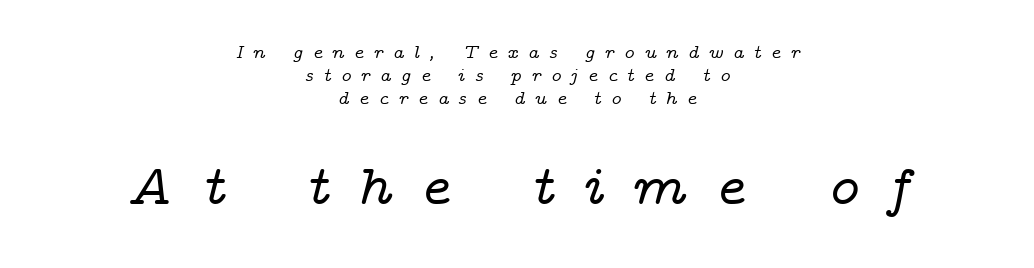
The image shows 57 px wide serif type, italic (leaning right); set centered, line spacing 1.2x, unusually wide letter spacing (+0.49 em), not underlined; the second (bottom) block is 3.0x larger; low stroke contrast and a medium x-height.
